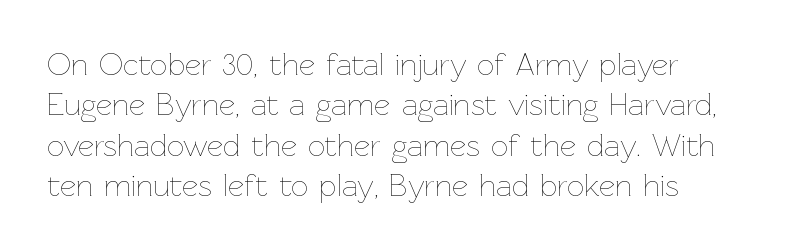
Q: Is the text bold? A: No.
Q: Is the text italic (slanted)? A: No, it is upright.
Q: Is the text underlined? A: No.
Q: Is the spacing between letters normal or unusually wide? A: Normal.
Q: Is the spacing between lines tight, normal or loose? A: Normal.
Q: Width (condensed, normal, or wide)? A: Normal.
Q: Stroke contrast? A: Low.
Q: x-height? A: Medium.
Q: Monospaced? A: No.
